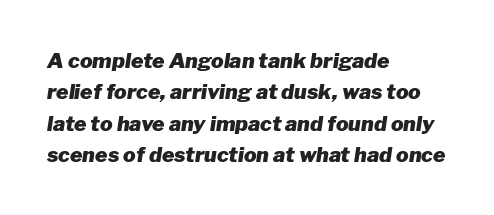
The image shows 21 px bold type, italic (leaning right); set left-aligned, normal line spacing (1.49x), normal letter spacing, not underlined.
